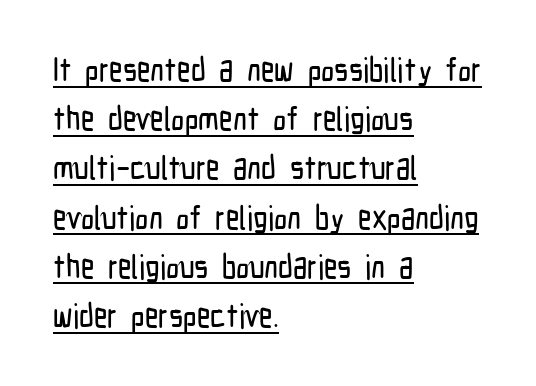
Vertically, the passage feels balanced, rows spaced as you'd expect. Does the lettering tilt? It doesn't — this is upright. This sample is left-justified, so line endings fall wherever the words run out. You could not count columns in this text — the font is proportionally spaced. The horizontal fit of the characters is conventional and even.
